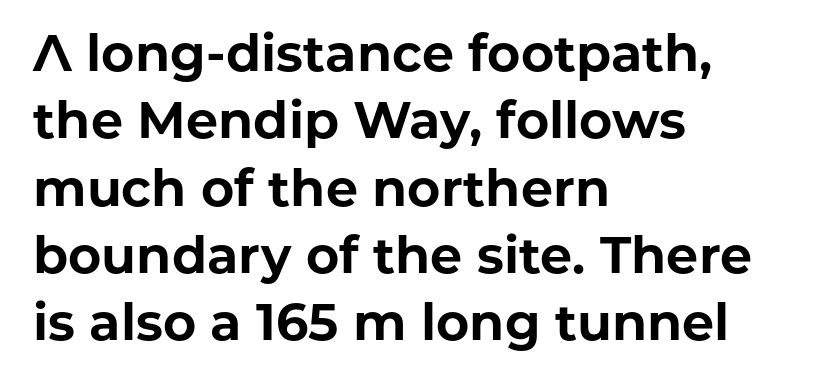
Q: Is the text bold? A: Yes.
Q: Is the text italic (slanted)? A: No, it is upright.
Q: Is the typeface a serif or a sans-serif typeface? A: Sans-serif.
Q: Is the text underlined? A: No.
Q: How is the paragraph aligned? A: Left-aligned.
Q: Is the spacing between letters normal or unusually wide? A: Normal.
Q: Is the spacing between lines tight, normal or loose? A: Normal.
Q: Width (condensed, normal, or wide)? A: Normal.
Q: Stroke contrast? A: Low.
Q: x-height? A: Medium.
Q: Monospaced? A: No.
